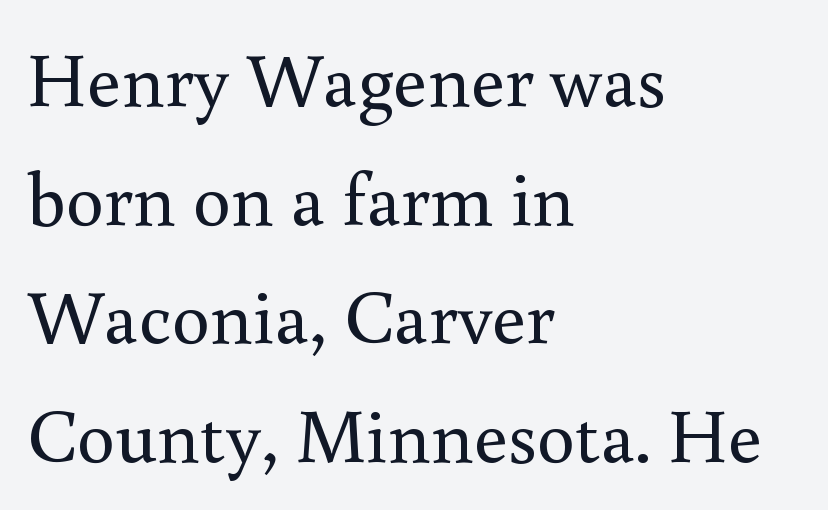
Style check: upright. How are the letters spaced? Ordinarily, with no added tracking. The designer went with a serif here, giving each stem small feet. The rows are spaced the way most documents space them.
